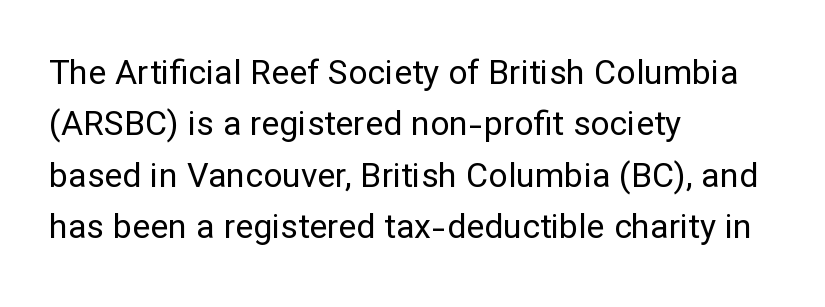
Q: Is the text bold? A: No.
Q: Is the text italic (slanted)? A: No, it is upright.
Q: Is the typeface a serif or a sans-serif typeface? A: Sans-serif.
Q: Is the text underlined? A: No.
Q: How is the paragraph aligned? A: Left-aligned.
Q: Is the spacing between letters normal or unusually wide? A: Normal.
Q: Is the spacing between lines tight, normal or loose? A: Normal.
Q: Width (condensed, normal, or wide)? A: Normal.
Q: Stroke contrast? A: Low.
Q: x-height? A: Medium.
Q: Monospaced? A: No.
